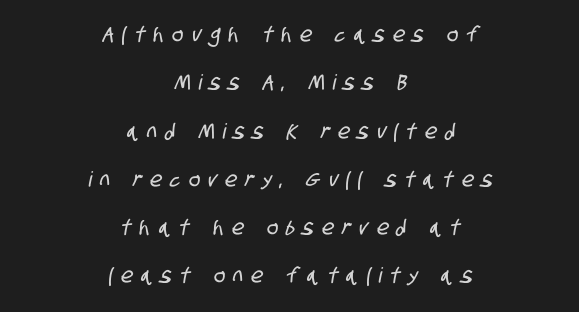
Compared with a flush-left layout, this one balances lines on the center instead. This rendering features lettering with no underline. The tracking jumps out immediately: characters are airy and widely separated. Leading: increased.
